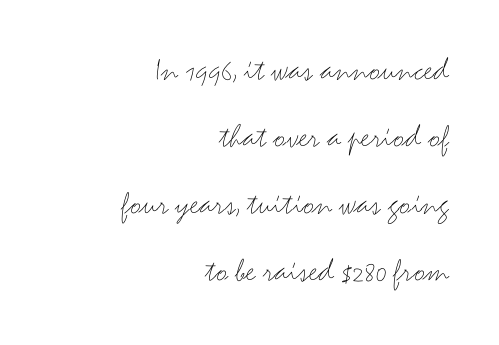
Font category for this specimen: sans-serif. Underline: absent. The rendering uses natural spacing where letterforms have individual widths. Words appear dense and cohesive because spacing is normal. Nothing heavy about these letters — not bold at all. Reading down the block, your eye finds every line finishing at a fixed right position.
